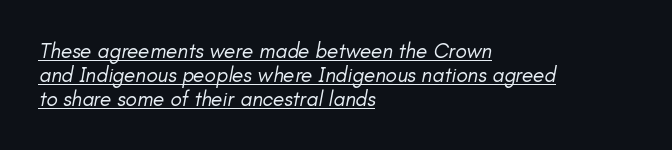
These lines were composed using italics. These characters rest on top of a visible drawn line. You could call the tracking neutral — neither tight nor loose. The text block is weighted toward the left margin, trailing off unevenly rightward. Successive baselines arrive quickly, one right under another. The weight tops out at a normal text grade.
